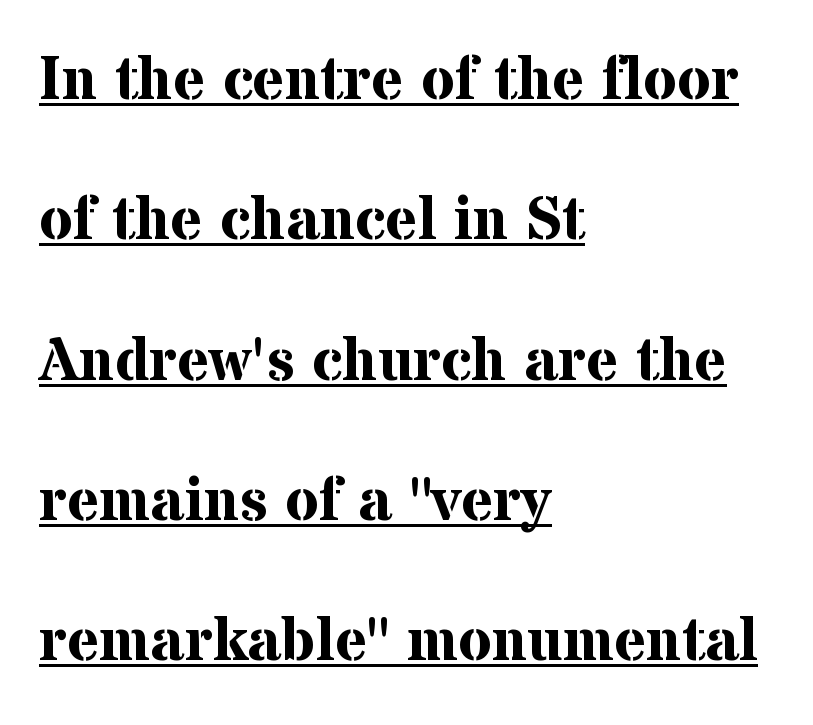
{"serif": "yes", "italic": "no", "bold": "yes", "weight": "bold", "width": "normal", "stroke_contrast": "medium", "x_height": "medium", "monospaced": "no", "underline": "yes", "align": "left", "line_spacing": "loose", "line_spacing_ratio": 2.3, "letter_spacing": "normal", "letter_spacing_em": 0.0, "glyph_px": 61}
